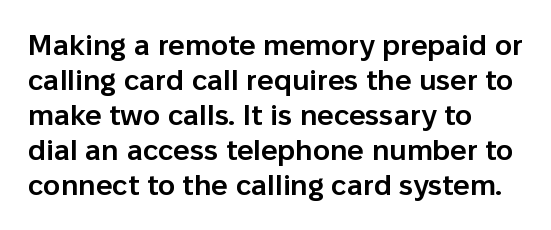
Q: Is the text bold? A: Semi-bold.
Q: Is the text italic (slanted)? A: No, it is upright.
Q: Is the typeface a serif or a sans-serif typeface? A: Sans-serif.
Q: Is the text underlined? A: No.
Q: How is the paragraph aligned? A: Left-aligned.
Q: Is the spacing between letters normal or unusually wide? A: Normal.
Q: Width (condensed, normal, or wide)? A: Normal.
Q: Stroke contrast? A: Low.
Q: x-height? A: Medium.
Q: Monospaced? A: No.
